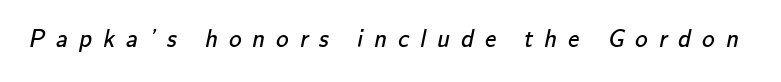
Q: Is the text bold? A: No.
Q: Is the text underlined? A: No.
Q: Is the spacing between letters normal or unusually wide? A: Unusually wide.
